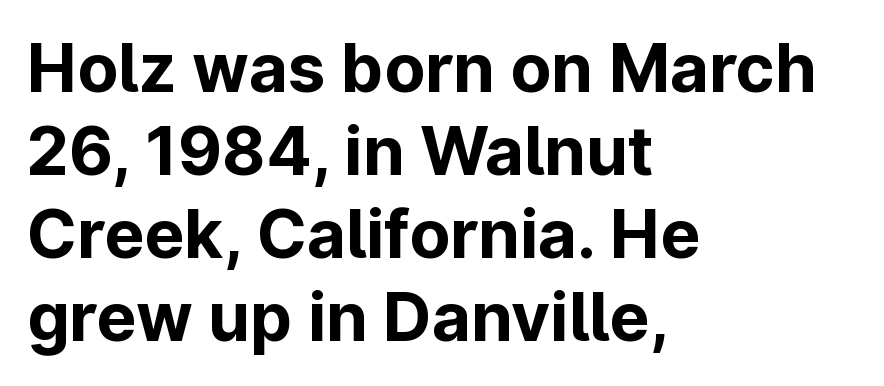
{"serif": "no", "italic": "no", "bold": "yes", "weight": "bold", "width": "normal", "stroke_contrast": "low", "x_height": "medium", "monospaced": "no", "underline": "no", "align": "left", "line_spacing_ratio": 1.24, "letter_spacing": "normal", "letter_spacing_em": 0.0, "glyph_px": 67}
